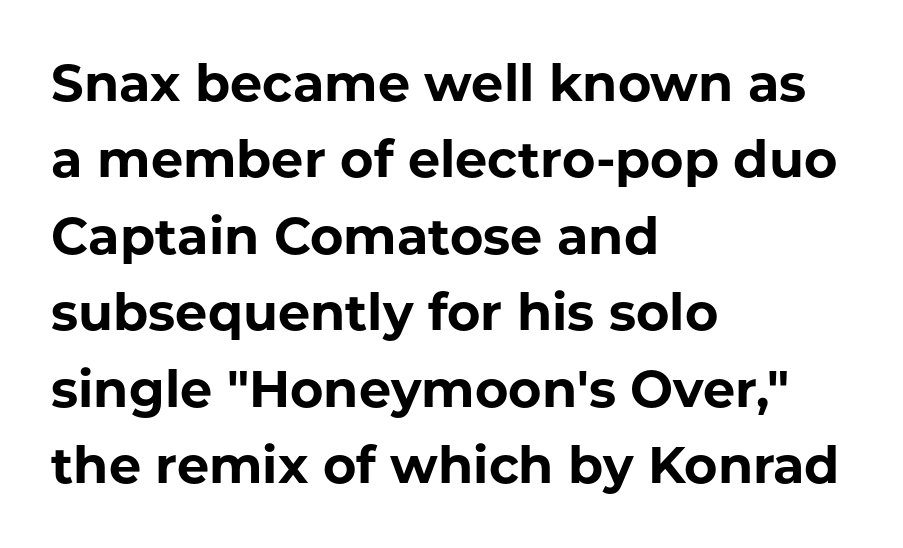
The image shows 51 px bold sans-serif type, upright; set left-aligned, normal line spacing (1.5x), normal letter spacing, not underlined; low stroke contrast and a medium x-height.
